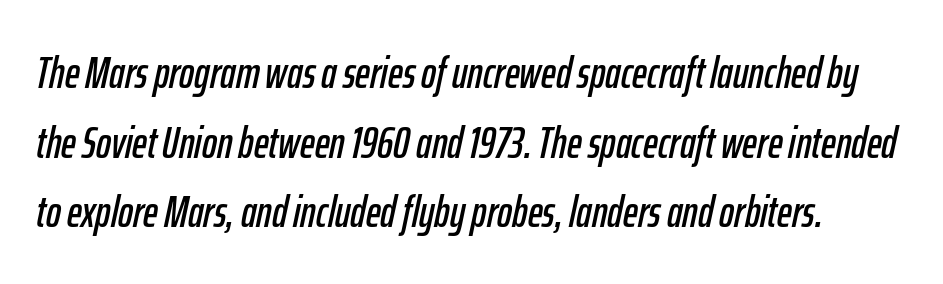
{"italic": "yes", "lean": "right", "slant_degrees": 12, "width": "condensed", "stroke_contrast": "low", "x_height": "medium", "monospaced": "no", "underline": "no", "line_spacing": "normal", "line_spacing_ratio": 1.55, "letter_spacing": "normal", "letter_spacing_em": 0.0, "glyph_px": 45}
